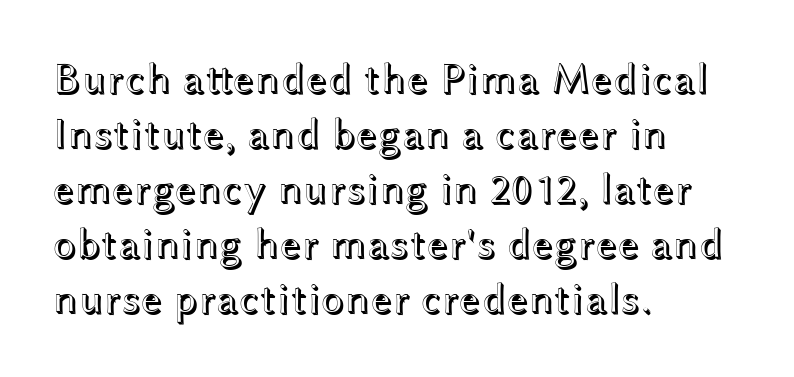
{"italic": "no", "width": "wide", "x_height": "medium", "monospaced": "no", "underline": "no", "align": "left", "line_spacing": "normal", "line_spacing_ratio": 1.28, "letter_spacing": "normal", "letter_spacing_em": 0.0, "glyph_px": 43}
